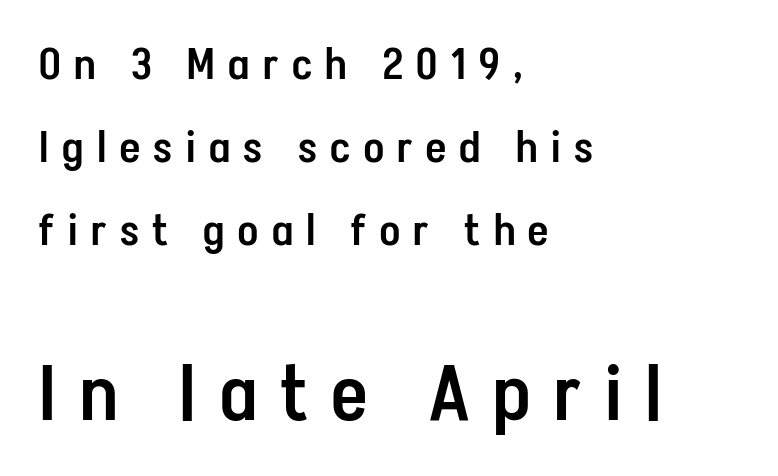
Serif or sans? Sans — the stroke terminals are bare. Lines of text with bare space underneath. Stroke thickness is moderately raised; the sample reads as semibold. Caption: upper text group reduced, lower text group enlarged. Line beginnings align vertically; line endings do not.
